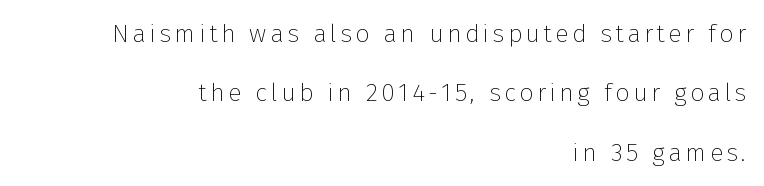
The image shows 25 px text type, upright; set right-aligned, loose line spacing (2.38x), not underlined.
